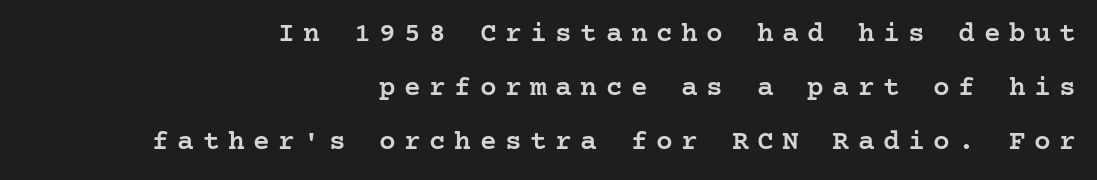
The image shows 28 px semibold serif type, upright; set right-aligned, loose line spacing (1.93x), unusually wide letter spacing (+0.3 em), not underlined; low stroke contrast and a medium x-height.
